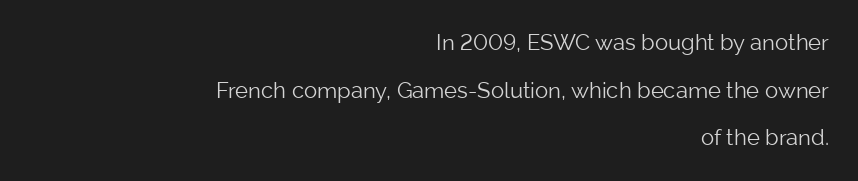
The space directly below the letters is spotless. In terms of posture, this sample is upright. Is the type heavy? It reads as light-to-regular instead. Line spacing here is loose. Each word holds together tightly as a unit, with standard inter-letter gaps.
